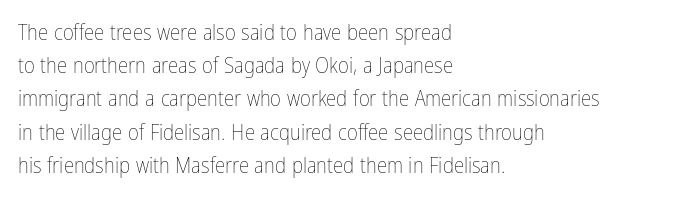
Q: Is the text bold? A: No.
Q: Is the text italic (slanted)? A: No, it is upright.
Q: Is the text underlined? A: No.
Q: How is the paragraph aligned? A: Left-aligned.
Q: Is the spacing between letters normal or unusually wide? A: Normal.
Q: Is the spacing between lines tight, normal or loose? A: Normal.
